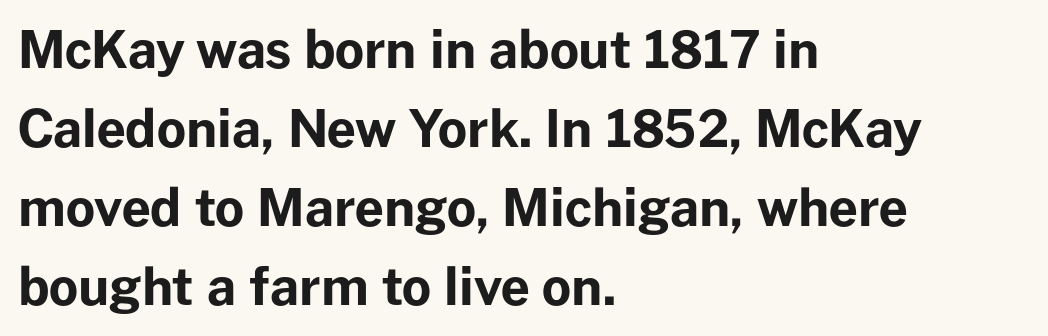
The space directly below the letters is spotless. A sans-serif font was chosen for this passage. Character widths vary here, with narrow letters taking less room than wide ones. Students, observe: this is what conventionally led text looks like. Ordinary non-slanted type is in use.
